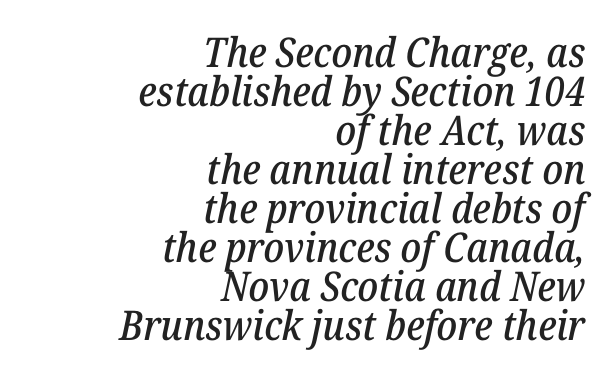
The image shows 41 px serif type, italic (leaning right); set right-aligned, tight line spacing (0.95x), normal letter spacing, not underlined; low stroke contrast and a medium x-height.
